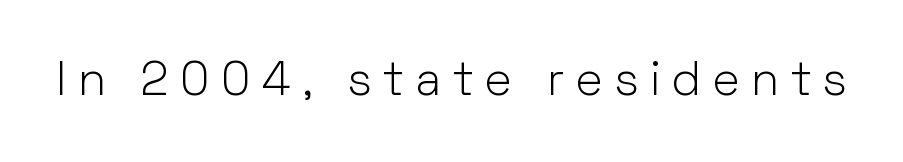
{"serif": "no", "italic": "no", "bold": "no", "weight": "light", "width": "normal", "stroke_contrast": "low", "x_height": "medium", "monospaced": "no", "underline": "no", "letter_spacing": "wide", "letter_spacing_em": 0.25, "glyph_px": 47}
